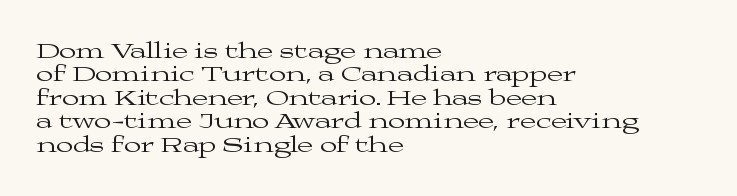
Q: Is the text bold? A: No.
Q: Is the text italic (slanted)? A: No, it is upright.
Q: Is the text underlined? A: No.
Q: How is the paragraph aligned? A: Left-aligned.
Q: Is the spacing between letters normal or unusually wide? A: Normal.
Q: Is the spacing between lines tight, normal or loose? A: Tight.
